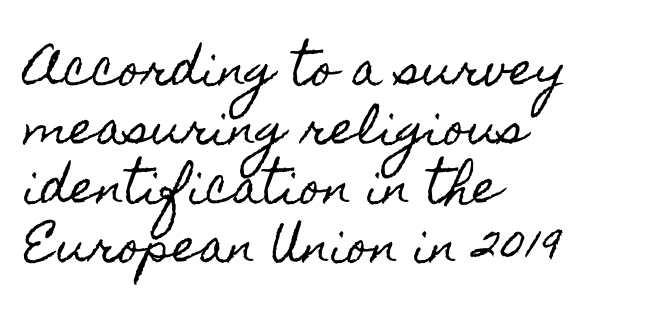
Honestly, the row spacing looks completely unremarkable. No word sits above an underline. All the whitespace from short lines collects on the right. The rendering keeps characters at their native spacing.
